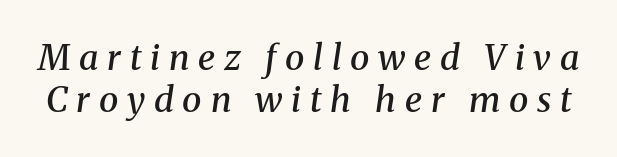
Short note: letters widely spaced. Each letter keeps its own natural width here, so spacing adapts to shape. This rendering features lettering with no underline. The sample has been set in demibold, a notch under bold.
